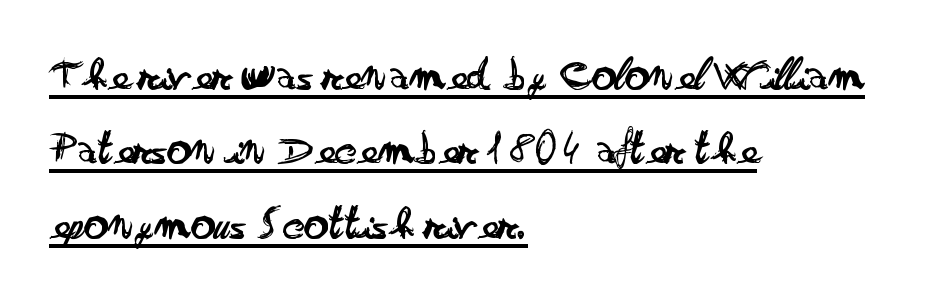
A typesetter would call this proportional, since set widths differ per character. Horizontally, the lines are justified to the leading edge only. I'd call this a sans setting — the letters go barefoot. Does extra space separate the letters? No, they use regular spacing. If you measured baseline to baseline, you'd find a middling distance. Each stroke keeps to a modest, everyday thickness or less.
